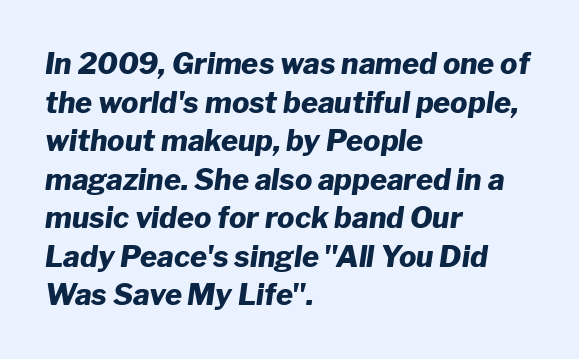
The image shows 29 px heavy type, italic (leaning right); set left-aligned, normal line spacing (1.33x), normal letter spacing, not underlined; low stroke contrast and a medium x-height.
